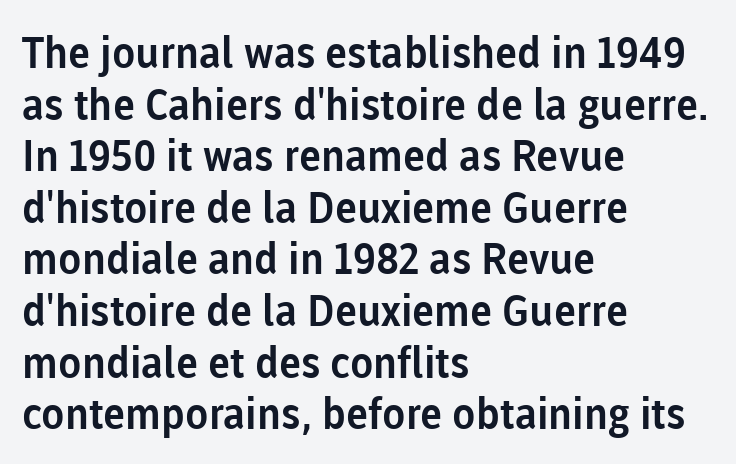
The image shows 43 px sans-serif type, upright; set left-aligned, line spacing 1.2x, normal letter spacing, not underlined; low stroke contrast and a medium x-height.
